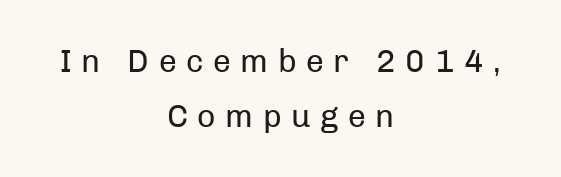
{"serif": "no", "italic": "no", "bold": "no", "weight": "regular", "width": "normal", "stroke_contrast": "low", "x_height": "medium", "monospaced": "no", "underline": "no", "align": "center", "line_spacing_ratio": 1.73, "letter_spacing": "wide", "letter_spacing_em": 0.3, "glyph_px": 32}
